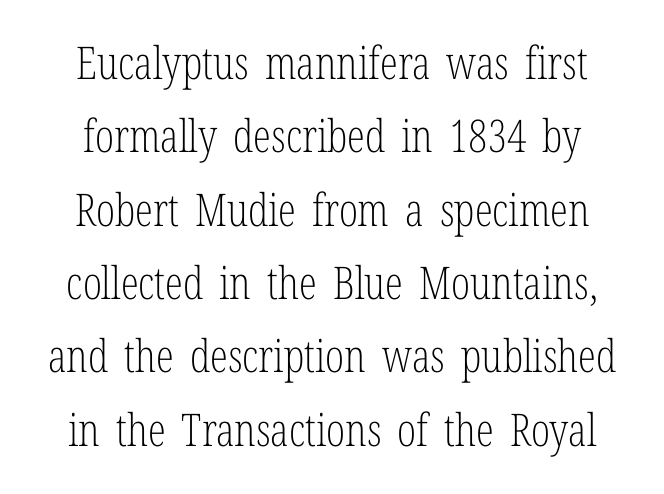
The image shows 45 px light, condensed serif type, upright; set normal line spacing (1.63x), normal letter spacing, not underlined; low stroke contrast and a medium x-height.
